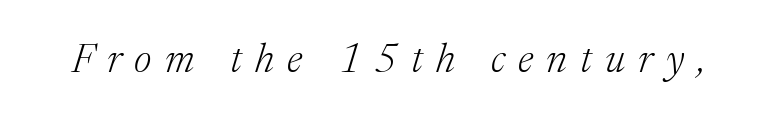
{"serif": "yes", "italic": "yes", "lean": "right", "slant_degrees": 17, "bold": "no", "weight": "light", "width": "normal", "stroke_contrast": "medium", "x_height": "medium", "monospaced": "no", "underline": "no", "letter_spacing": "wide", "letter_spacing_em": 0.32, "glyph_px": 41}
